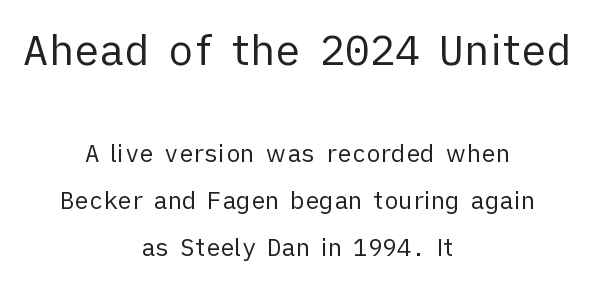
{"serif": "no", "italic": "no", "bold": "no", "weight": "regular", "width": "normal", "stroke_contrast": "low", "x_height": "medium", "monospaced": "no", "underline": "no", "align": "center", "line_spacing": "loose", "line_spacing_ratio": 1.96, "letter_spacing": "normal", "letter_spacing_em": 0.0, "larger_block": "first", "size_ratio": 1.75, "glyph_px": 42}
